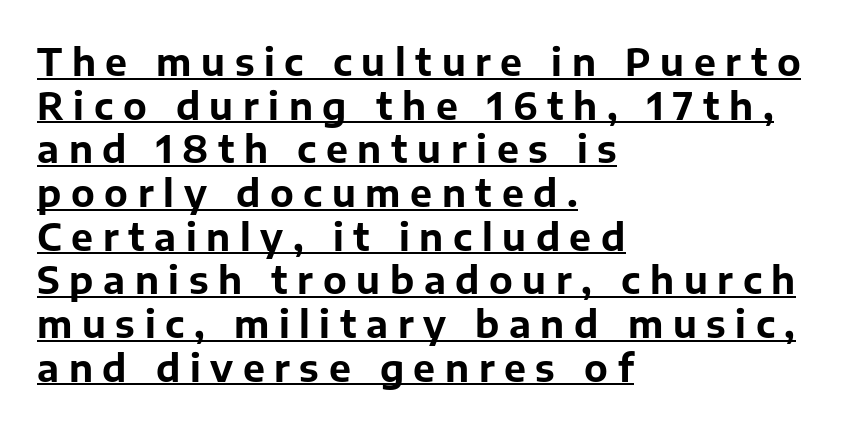
The image shows 37 px bold sans-serif type, upright; set left-aligned, line spacing 1.18x, unusually wide letter spacing (+0.26 em), underlined; low stroke contrast and a medium x-height.
